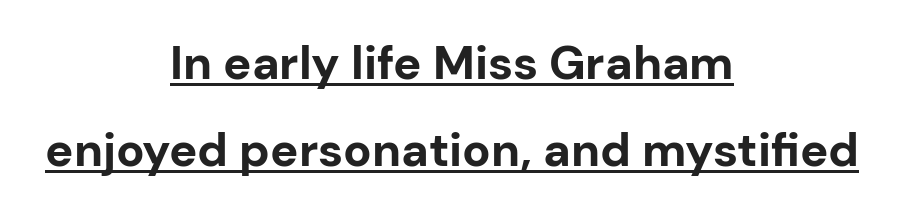
The image shows 47 px bold sans-serif type, upright; set centered, line spacing 1.85x, normal letter spacing, underlined; low stroke contrast and a medium x-height.
